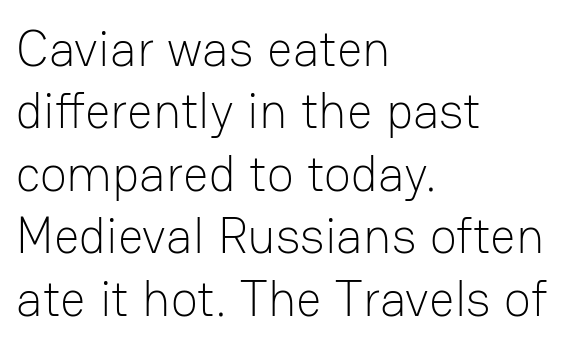
Q: Is the text bold? A: No.
Q: Is the text italic (slanted)? A: No, it is upright.
Q: Is the typeface a serif or a sans-serif typeface? A: Sans-serif.
Q: Is the text underlined? A: No.
Q: How is the paragraph aligned? A: Left-aligned.
Q: Is the spacing between letters normal or unusually wide? A: Normal.
Q: Is the spacing between lines tight, normal or loose? A: Normal.
Q: Width (condensed, normal, or wide)? A: Normal.
Q: Stroke contrast? A: Low.
Q: x-height? A: Medium.
Q: Monospaced? A: No.
